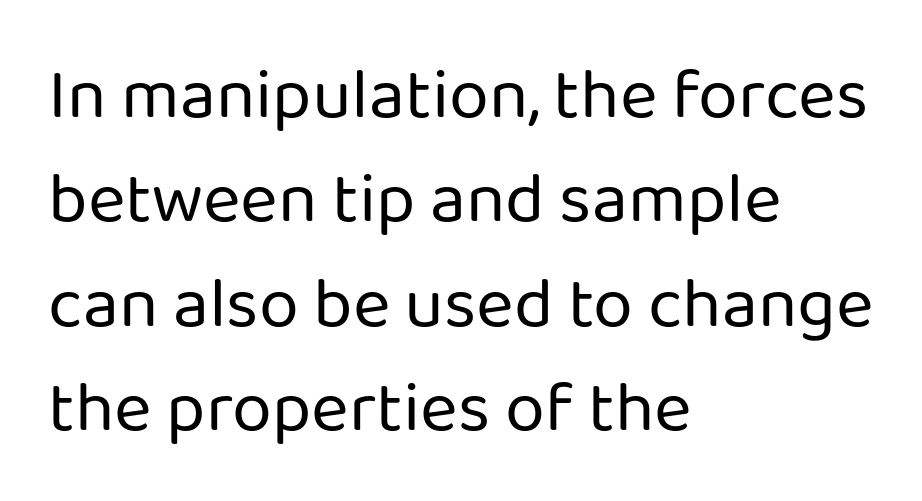
{"serif": "no", "italic": "no", "bold": "no", "weight": "regular", "width": "normal", "stroke_contrast": "low", "x_height": "medium", "monospaced": "no", "underline": "no", "align": "left", "line_spacing": "normal", "line_spacing_ratio": 1.45, "letter_spacing": "normal", "letter_spacing_em": 0.0, "glyph_px": 72}
